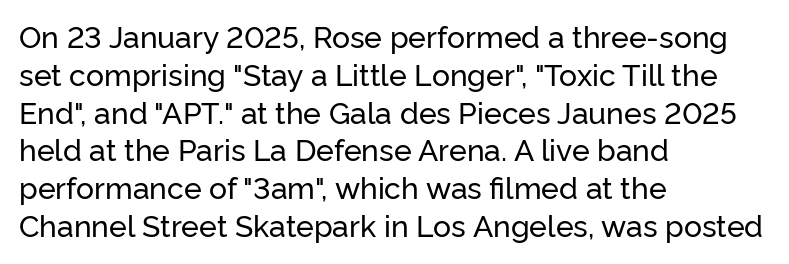
This sample has the flowing, uneven cadence of proportional lettering. Is there much room between lines? A standard amount, neither cramped nor airy. Nope, not italic — everything's standing straight. Type without underlining. Does the type have serifs? No, each stem ends abruptly.
